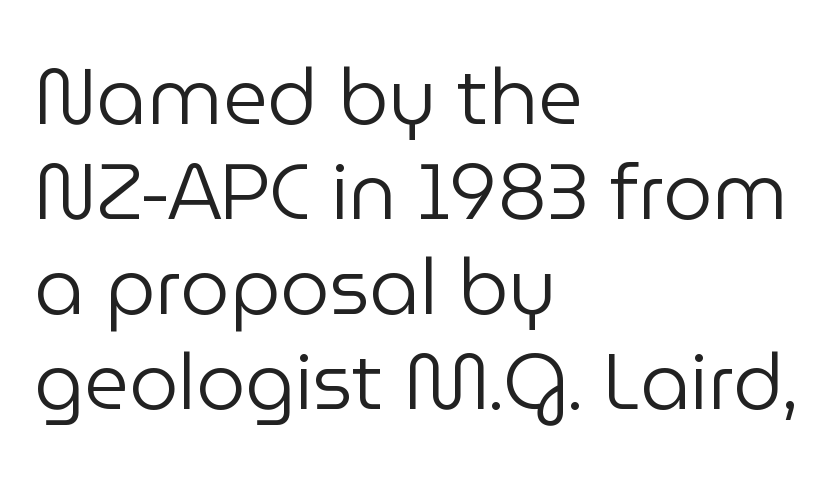
Notice how the passage keeps a crisp vertical edge on the left only. I'd call this a sans setting — the letters go barefoot. Letter spacing: default. The baseline area is clear. The axis of the letterforms is exactly vertical. Spacing verdict: proportional, widths tailored to each character.
